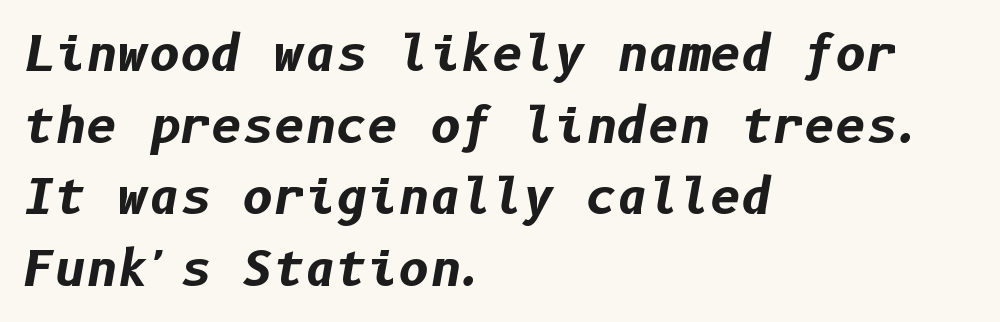
{"italic": "yes", "lean": "right", "slant_degrees": 10, "bold": "yes", "weight": "bold", "width": "normal", "stroke_contrast": "low", "x_height": "medium", "underline": "no", "align": "left", "line_spacing": "normal", "line_spacing_ratio": 1.49, "letter_spacing": "normal", "letter_spacing_em": 0.0, "glyph_px": 48}
